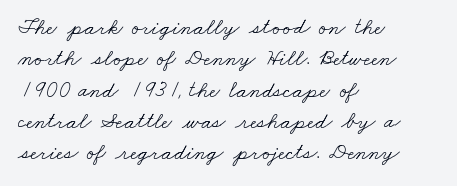
The line texture is even and compact thanks to regular tracking. The passage shown is not underscored anywhere. The typeface has the unassuming heft of standard copy or less. The rendering anchors every line to the left-hand side.
